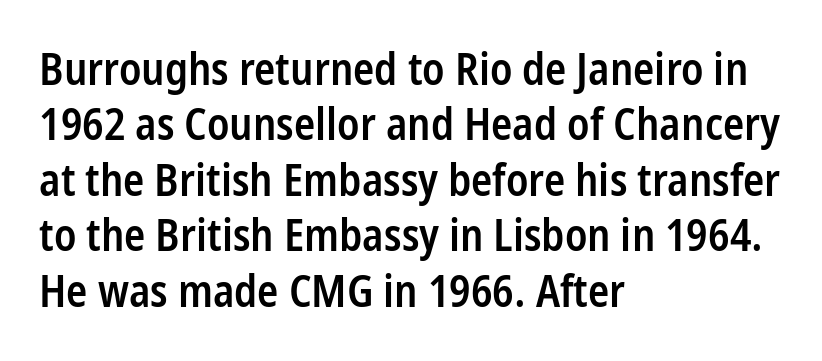
Q: Is the text bold? A: Semi-bold.
Q: Is the text italic (slanted)? A: No, it is upright.
Q: Is the typeface a serif or a sans-serif typeface? A: Sans-serif.
Q: Is the text underlined? A: No.
Q: How is the paragraph aligned? A: Left-aligned.
Q: Is the spacing between letters normal or unusually wide? A: Normal.
Q: Is the spacing between lines tight, normal or loose? A: Normal.
Q: Width (condensed, normal, or wide)? A: Condensed.
Q: Stroke contrast? A: Low.
Q: x-height? A: Medium.
Q: Monospaced? A: No.
